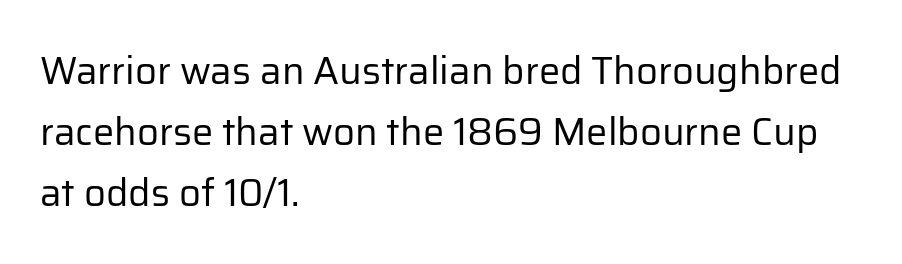
{"serif": "no", "italic": "no", "bold": "no", "weight": "regular", "width": "normal", "stroke_contrast": "low", "x_height": "medium", "monospaced": "no", "underline": "no", "align": "left", "line_spacing": "normal", "line_spacing_ratio": 1.61, "letter_spacing": "normal", "letter_spacing_em": 0.0, "glyph_px": 38}
